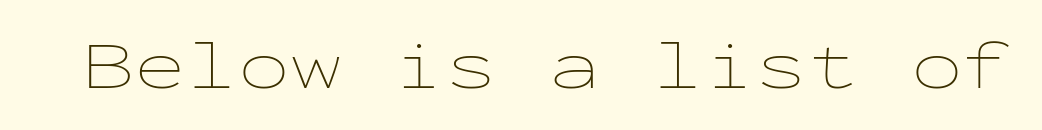
The image shows 69 px thin, wide type, upright, monospaced; set normal letter spacing, not underlined; low stroke contrast and a medium x-height.
